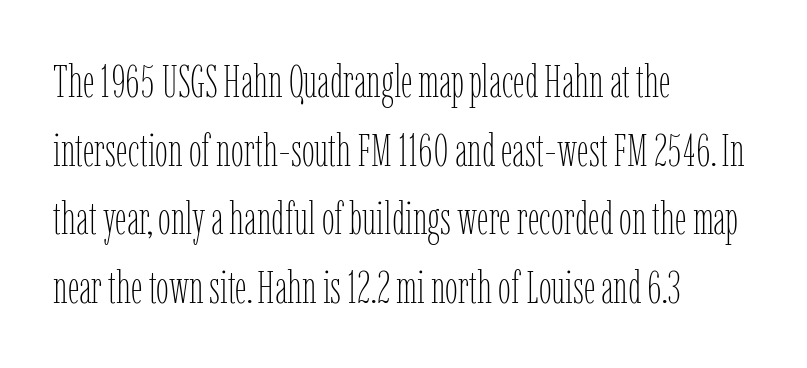
Q: Is the text bold? A: No.
Q: Is the text italic (slanted)? A: No, it is upright.
Q: Is the text underlined? A: No.
Q: How is the paragraph aligned? A: Left-aligned.
Q: Is the spacing between letters normal or unusually wide? A: Normal.
Q: Is the spacing between lines tight, normal or loose? A: Normal.
Q: Width (condensed, normal, or wide)? A: Condensed.
Q: Stroke contrast? A: Low.
Q: x-height? A: Medium.
Q: Monospaced? A: No.
